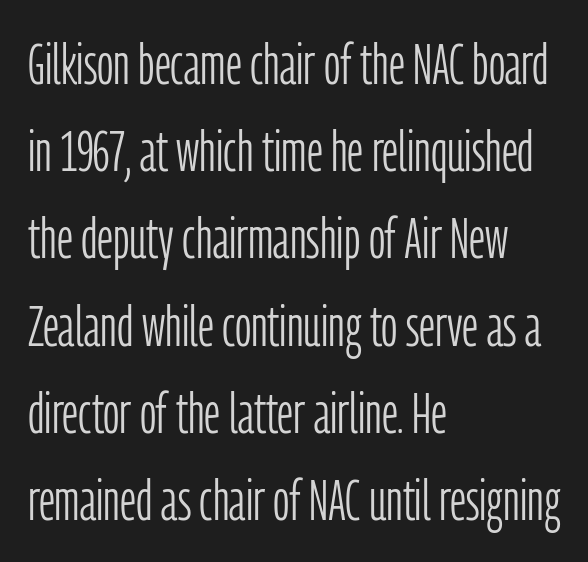
The glyphs are unaccompanied by any horizontal stroke below them. Think standard paragraph weight, or any step lighter than that. Examine the stroke ends and you'll find no serifs. This is the regular roman posture of the typeface.
